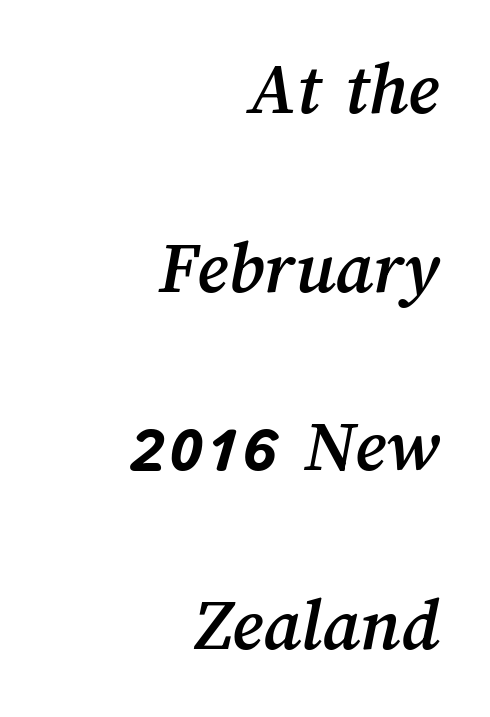
The image shows 76 px text type; set right-aligned, loose line spacing (2.35x), normal letter spacing, not underlined; medium stroke contrast and a medium x-height.
